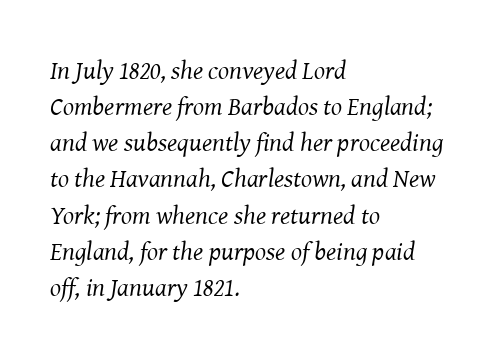
The image shows 26 px text type, italic (leaning right); set left-aligned, normal line spacing (1.39x), normal letter spacing, not underlined.
